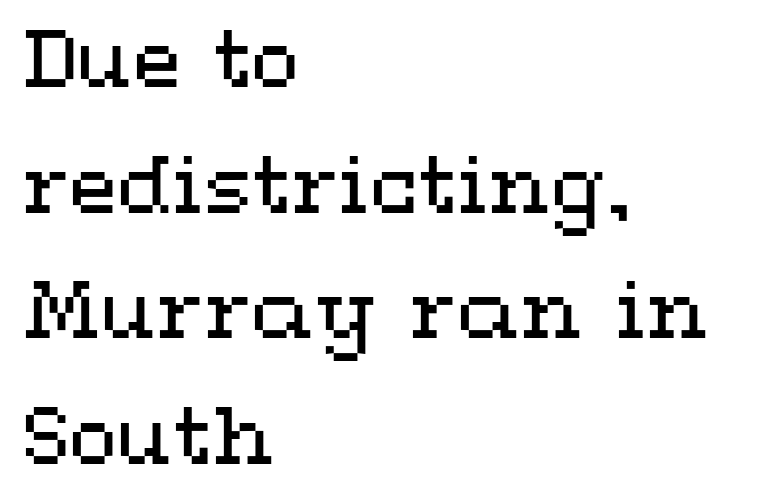
Q: Is the text bold? A: No.
Q: Is the text italic (slanted)? A: No, it is upright.
Q: Is the text underlined? A: No.
Q: How is the paragraph aligned? A: Left-aligned.
Q: Is the spacing between letters normal or unusually wide? A: Normal.
Q: Is the spacing between lines tight, normal or loose? A: Normal.
Q: Width (condensed, normal, or wide)? A: Wide.
Q: Stroke contrast? A: Medium.
Q: x-height? A: Medium.
Q: Monospaced? A: No.
